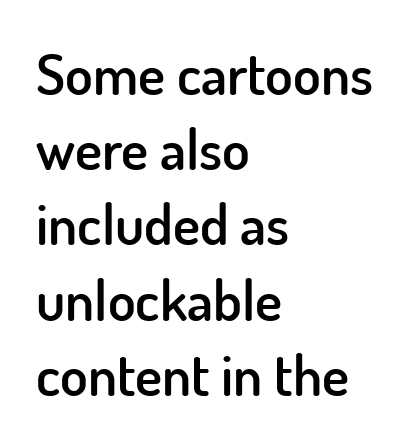
{"serif": "no", "italic": "no", "bold": "semi", "weight": "semibold", "width": "normal", "stroke_contrast": "low", "x_height": "small", "monospaced": "no", "underline": "no", "align": "left", "line_spacing": "normal", "line_spacing_ratio": 1.32, "letter_spacing": "normal", "letter_spacing_em": 0.0, "glyph_px": 57}
